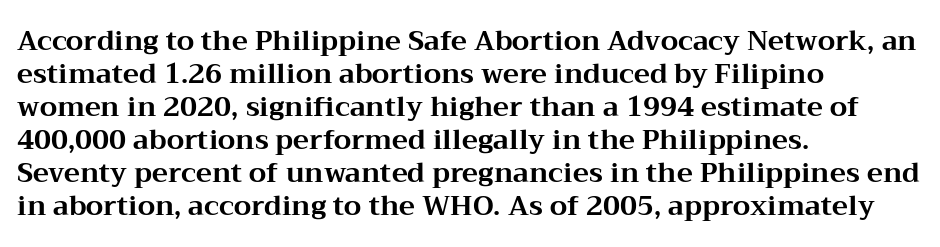
{"italic": "no", "bold": "yes", "underline": "no", "align": "left", "line_spacing_ratio": 1.22, "letter_spacing": "normal", "letter_spacing_em": 0.0, "glyph_px": 27}
